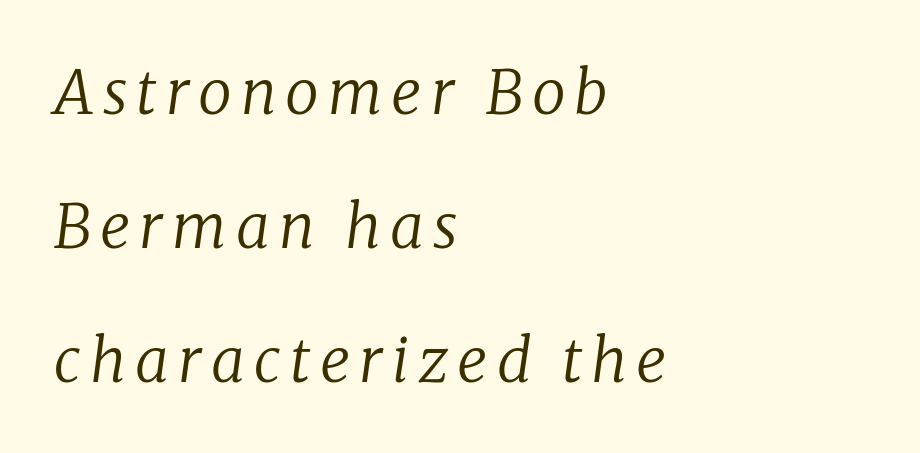
{"serif": "yes", "italic": "yes", "lean": "right", "slant_degrees": 8, "bold": "no", "weight": "regular", "width": "normal", "stroke_contrast": "low", "x_height": "medium", "monospaced": "no", "underline": "no", "align": "left", "line_spacing": "loose", "line_spacing_ratio": 2.23, "glyph_px": 60}
